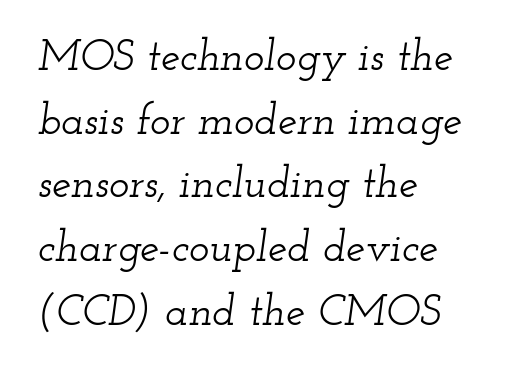
The rendering uses a moderate line-height, typical for paragraphs. Visually the block forms a straight wall on the left and a jagged coastline on the right. The type is set solid horizontally, with unmodified tracking. Varying glyph widths throughout — classic text-font behaviour. This sample uses a serif face.
